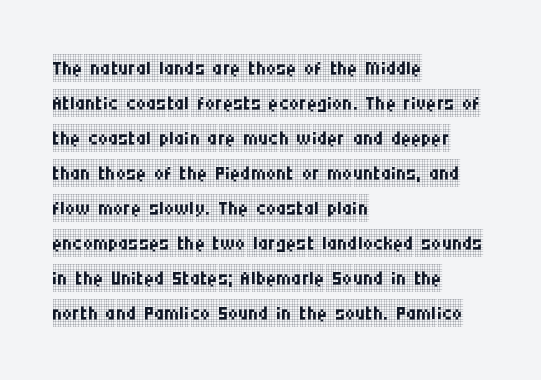
The image shows 28 px regular-weight, condensed serif type, upright; set left-aligned, normal line spacing (1.25x), normal letter spacing, not underlined; low stroke contrast and a large x-height.
